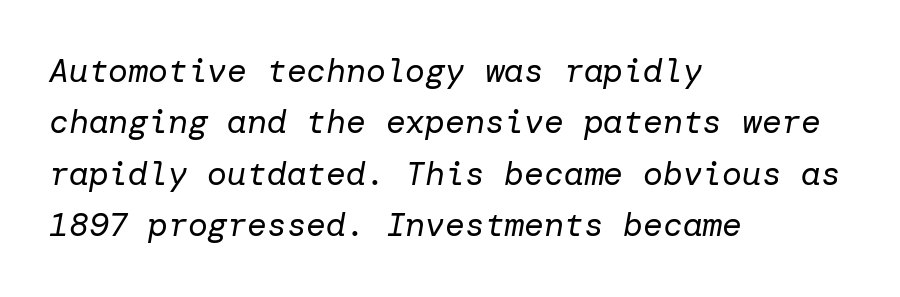
Rows of type keep a routine distance in the vertical direction. Leftover space on each line is placed entirely after the last word. Summary of weight: not heavy and not bold. This sample uses an oblique cut, with every glyph tilted off the vertical. Has an underline been added? It has not.
